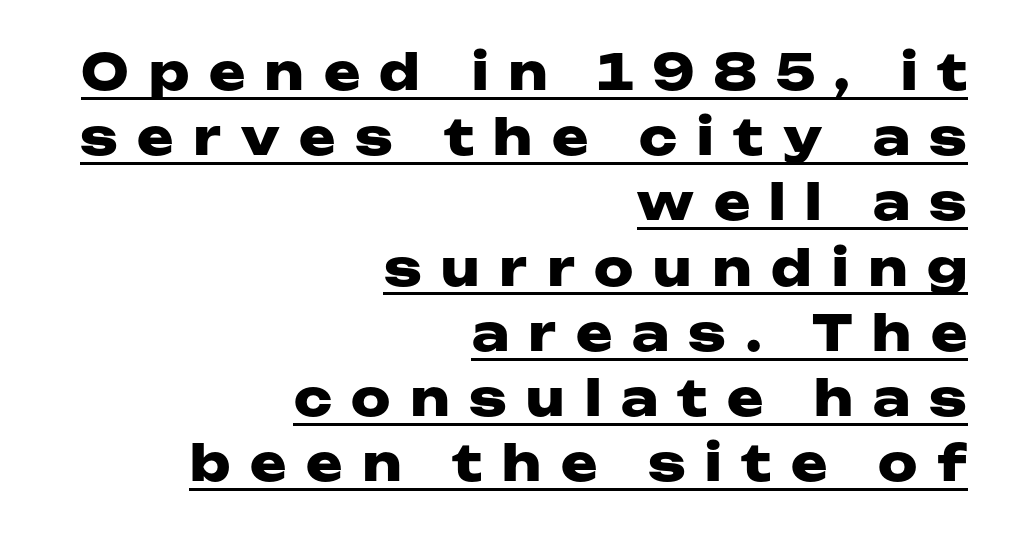
The image shows 49 px heavy, wide sans-serif type, upright; set right-aligned, normal line spacing (1.33x), unusually wide letter spacing (+0.4 em), underlined; low stroke contrast and a medium x-height.
